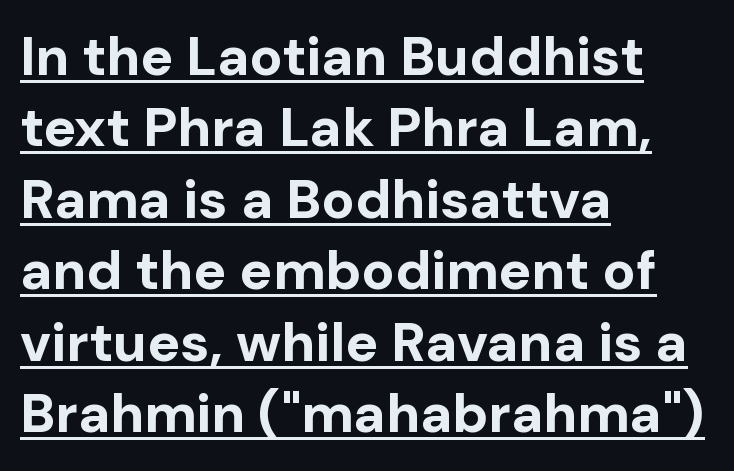
Q: Is the text bold? A: Yes.
Q: Is the text italic (slanted)? A: No, it is upright.
Q: Is the typeface a serif or a sans-serif typeface? A: Sans-serif.
Q: Is the text underlined? A: Yes.
Q: How is the paragraph aligned? A: Left-aligned.
Q: Is the spacing between letters normal or unusually wide? A: Normal.
Q: Is the spacing between lines tight, normal or loose? A: Normal.
Q: Width (condensed, normal, or wide)? A: Normal.
Q: Stroke contrast? A: Low.
Q: x-height? A: Medium.
Q: Monospaced? A: No.
